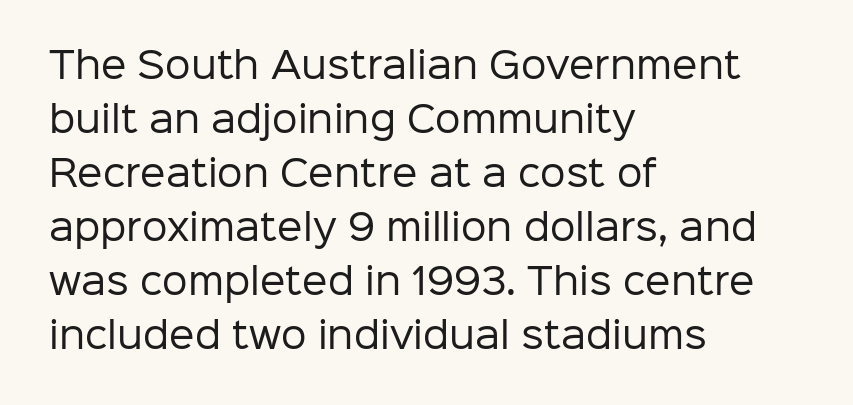
Q: Is the text bold? A: No.
Q: Is the text italic (slanted)? A: No, it is upright.
Q: Is the typeface a serif or a sans-serif typeface? A: Sans-serif.
Q: Is the text underlined? A: No.
Q: How is the paragraph aligned? A: Left-aligned.
Q: Is the spacing between letters normal or unusually wide? A: Normal.
Q: Is the spacing between lines tight, normal or loose? A: Normal.
Q: Width (condensed, normal, or wide)? A: Normal.
Q: Stroke contrast? A: Low.
Q: x-height? A: Medium.
Q: Monospaced? A: No.
